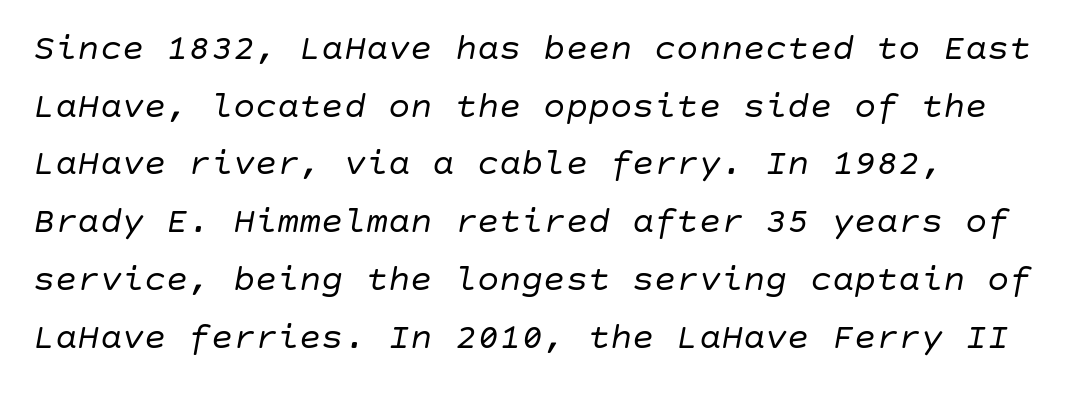
Honestly, the row spacing looks completely unremarkable. A quiet, ordinary-to-light weight characterises the typeface. The specimen omits any rule beneath the text block's lines. The tracking reads as untouched default to a designer's eye. It's the slanting kind of type.
